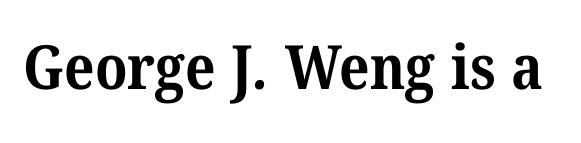
Proportional: the letters do not fall into vertical columns. The space directly below the letters is spotless. The typeface chosen for these lines features serifs. Caption: standard tracking, unaltered. Weight: bold.
